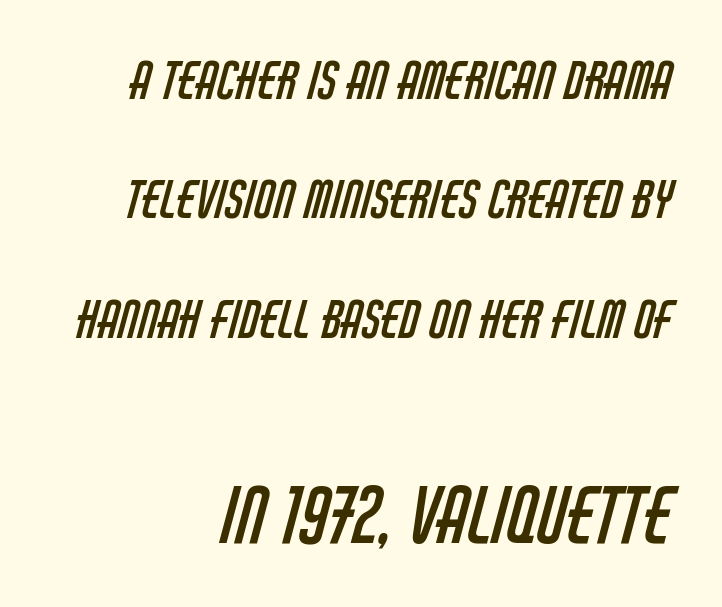
Q: Is the text bold? A: No.
Q: Is the typeface a serif or a sans-serif typeface? A: Sans-serif.
Q: Is the text underlined? A: No.
Q: How is the paragraph aligned? A: Right-aligned.
Q: Is the spacing between letters normal or unusually wide? A: Normal.
Q: Is the spacing between lines tight, normal or loose? A: Loose.
Q: Which block of text is set in a larger size, the first (top) or the second (bottom)? A: The second (bottom) one.
Q: Width (condensed, normal, or wide)? A: Condensed.
Q: Stroke contrast? A: Low.
Q: x-height? A: Large.
Q: Monospaced? A: No.
